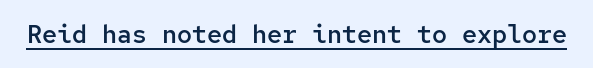
The letters sit at their default tracking, neither squeezed nor spread. On the weight axis this lands at semibold, roughly 600. Somebody hit Ctrl+U on this one — the words are underlined. In terms of posture, this sample is upright.
